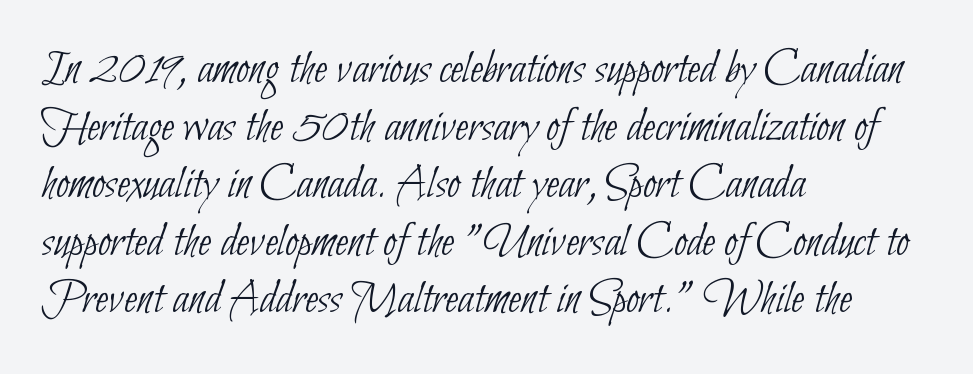
The image shows 48 px thin, condensed sans-serif type; set left-aligned, line spacing 1.2x, normal letter spacing, not underlined; low stroke contrast and a small x-height.
